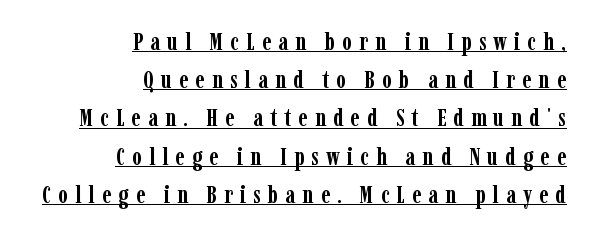
Q: Is the text bold? A: Yes.
Q: Is the text italic (slanted)? A: No, it is upright.
Q: Is the text underlined? A: Yes.
Q: How is the paragraph aligned? A: Right-aligned.
Q: Is the spacing between letters normal or unusually wide? A: Unusually wide.
Q: Is the spacing between lines tight, normal or loose? A: Normal.
